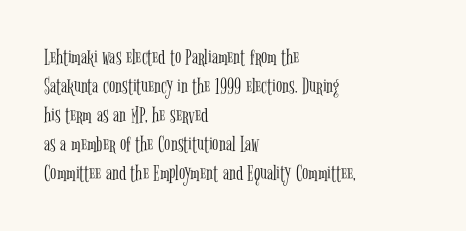
Q: Is the text bold? A: No.
Q: Is the text italic (slanted)? A: No, it is upright.
Q: Is the text underlined? A: No.
Q: How is the paragraph aligned? A: Left-aligned.
Q: Is the spacing between letters normal or unusually wide? A: Normal.
Q: Is the spacing between lines tight, normal or loose? A: Normal.
